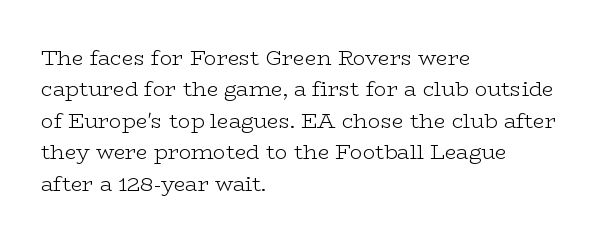
Each row of text sits above clean, open space. Italic? Not at all — the glyphs are vertical. Typeset ragged right — the left edge is the straight one. Each word holds together tightly as a unit, with standard inter-letter gaps. Interline gaps are of average width in this sample.
